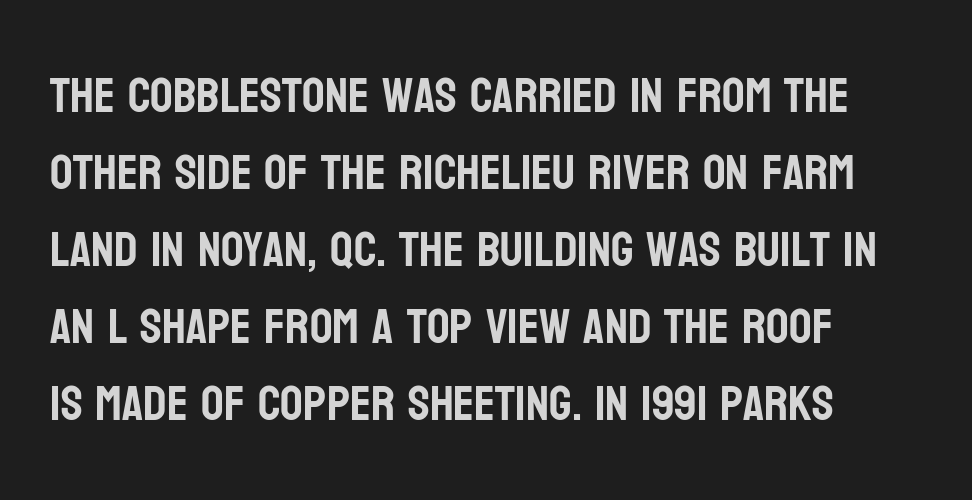
{"serif": "no", "italic": "no", "width": "condensed", "stroke_contrast": "low", "x_height": "large", "monospaced": "no", "underline": "no", "align": "left", "line_spacing": "normal", "line_spacing_ratio": 1.54, "letter_spacing": "normal", "letter_spacing_em": 0.0, "glyph_px": 50}
